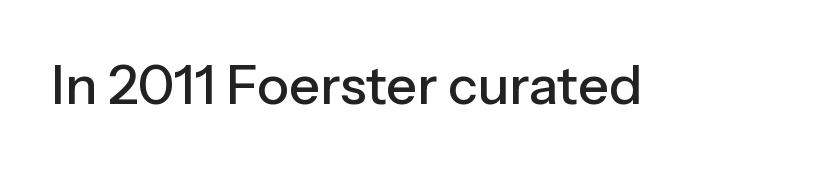
The image shows 54 px sans-serif type, upright; set normal letter spacing, not underlined; low stroke contrast and a medium x-height.
